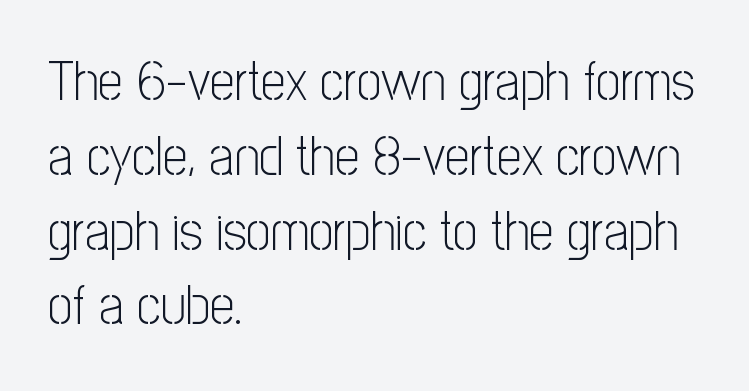
{"serif": "no", "italic": "no", "bold": "no", "weight": "light", "width": "condensed", "stroke_contrast": "low", "x_height": "medium", "monospaced": "no", "underline": "no", "align": "left", "line_spacing": "normal", "line_spacing_ratio": 1.36, "letter_spacing": "normal", "letter_spacing_em": 0.0, "glyph_px": 55}
